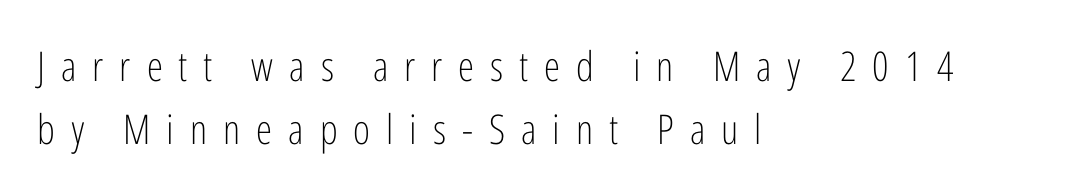
One glance says typical: line gaps are just what's usual. A classic flush-left, rag-right setting is used for this passage. Weight class: somewhere from thin through regular. Descenders hang freely into open space. Regarding serifs, this sample does without them. The letters stand upright; this is a roman face.
